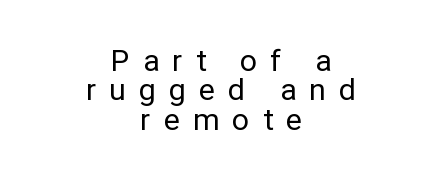
Look at the tracking — it's clearly loosened, letters drifting apart. Unlike italic type, these characters show no tilt at all. The gap between lines stays unmarked. The designer went with a sans here, leaving each stem footless. This is not heavy type; no bold has been used. Cramped leading.
